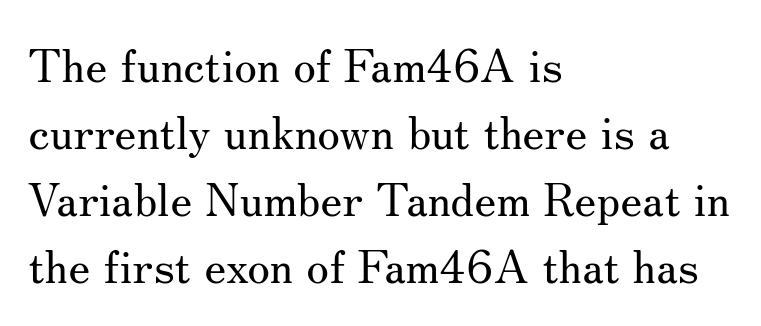
Q: Is the text bold? A: No.
Q: Is the text italic (slanted)? A: No, it is upright.
Q: Is the typeface a serif or a sans-serif typeface? A: Serif.
Q: Is the text underlined? A: No.
Q: How is the paragraph aligned? A: Left-aligned.
Q: Is the spacing between letters normal or unusually wide? A: Normal.
Q: Is the spacing between lines tight, normal or loose? A: Normal.
Q: Width (condensed, normal, or wide)? A: Normal.
Q: Stroke contrast? A: Medium.
Q: x-height? A: Small.
Q: Monospaced? A: No.
